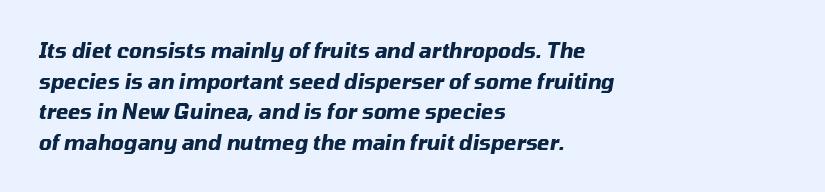
Q: Is the text bold? A: Yes.
Q: Is the text italic (slanted)? A: Yes, it leans right by about 10 degrees.
Q: Is the text underlined? A: No.
Q: How is the paragraph aligned? A: Left-aligned.
Q: Is the spacing between letters normal or unusually wide? A: Normal.
Q: Is the spacing between lines tight, normal or loose? A: Normal.
